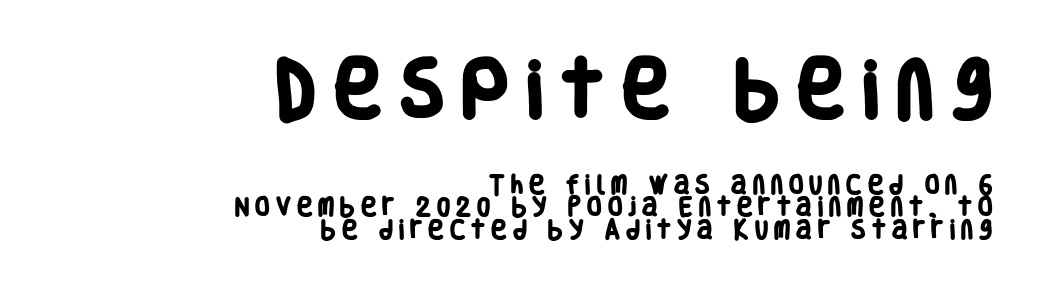
The image shows 64 px heavy, condensed sans-serif type; set right-aligned, tight line spacing (1.06x), unusually wide letter spacing (+0.29 em), not underlined; the first (top) block is 3.05x larger; low stroke contrast and a large x-height.
